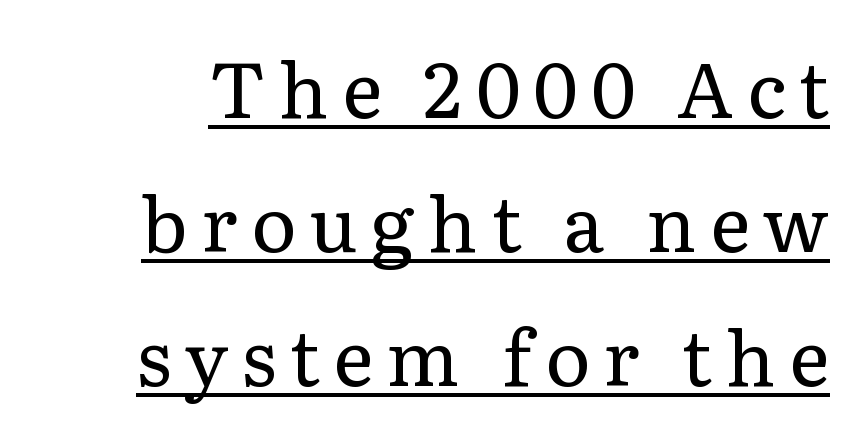
This is serif lettering, the kind often seen in printed books. Note the varied advance widths — an 'i' is clearly narrower than an 'm'. A baseline rule has been typeset under these characters. This is roman type, the default non-slanted kind. On a weight scale, this lands at 450 or below.
